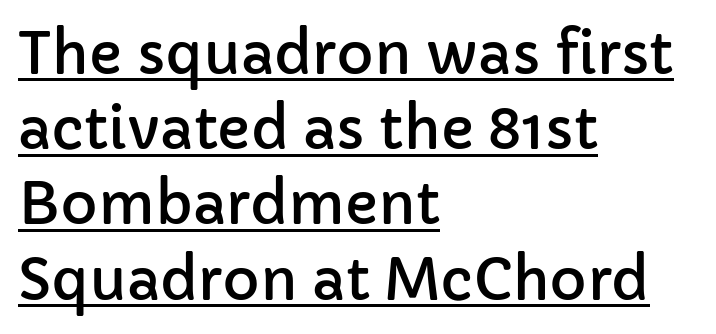
If you measured baseline to baseline, you'd find a middling distance. Every row of glyphs begins at an identical x-position on the left. Caption: lettering with a line underneath. These lines are composed in type without serifs.
